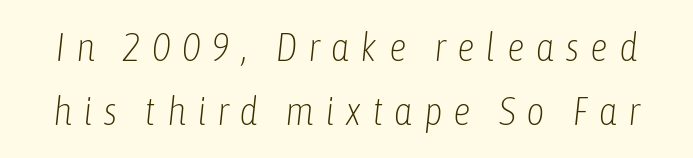
Q: Is the text bold? A: No.
Q: Is the text italic (slanted)? A: Yes, it leans right by about 6 degrees.
Q: Is the text underlined? A: No.
Q: Is the spacing between letters normal or unusually wide? A: Unusually wide.
Q: Is the spacing between lines tight, normal or loose? A: Normal.
Q: Width (condensed, normal, or wide)? A: Condensed.
Q: Stroke contrast? A: Low.
Q: x-height? A: Medium.
Q: Monospaced? A: No.
